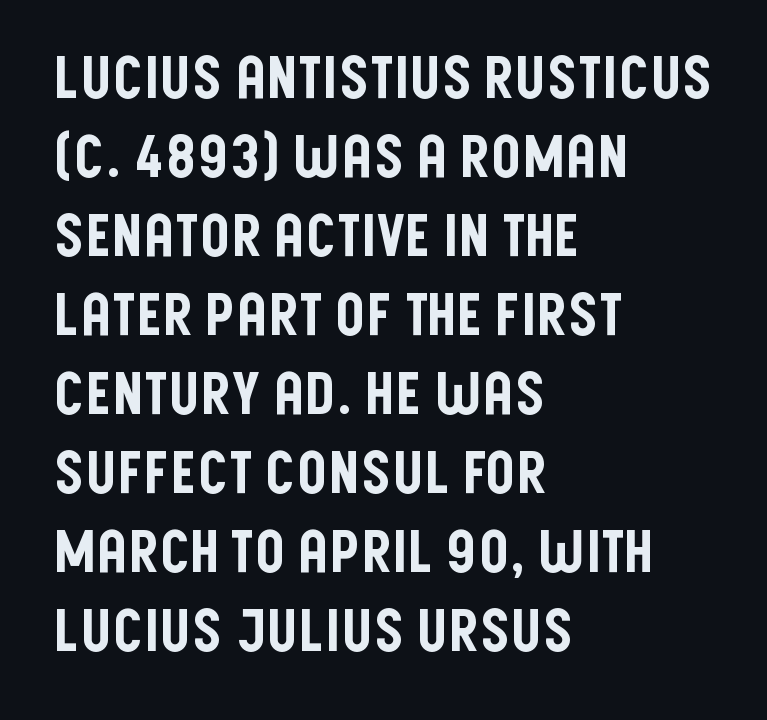
{"serif": "no", "italic": "no", "width": "condensed", "stroke_contrast": "low", "x_height": "large", "monospaced": "no", "underline": "no", "align": "left", "line_spacing": "normal", "line_spacing_ratio": 1.34, "letter_spacing": "normal", "letter_spacing_em": 0.0, "glyph_px": 59}
